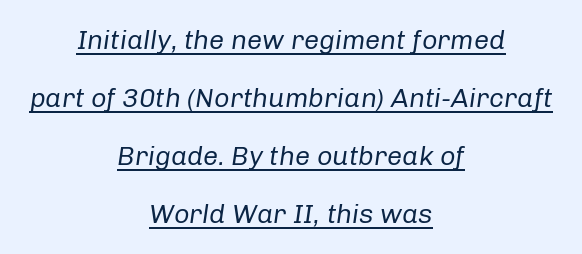
Observe the ordinary spacing: letters are neighbours, not strangers. A continuous stroke trails under the words, as in a hyperlink. Quick note: interline space is abundant. Is this a heavy cut? Hardly; it is regular or lighter. Is the block centered? Yes — each line is placed symmetrically about the middle.
